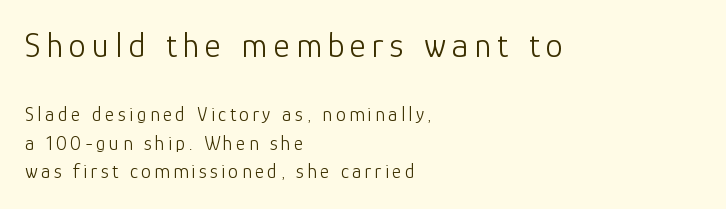
This rendering employs a face without finishing strokes, i.e., a sans-serif. The initial chunk of copy outweighs the following chunk in type size. Horizontal bands of white between lines are of average thickness. Italic: no, the glyphs are upright roman.
